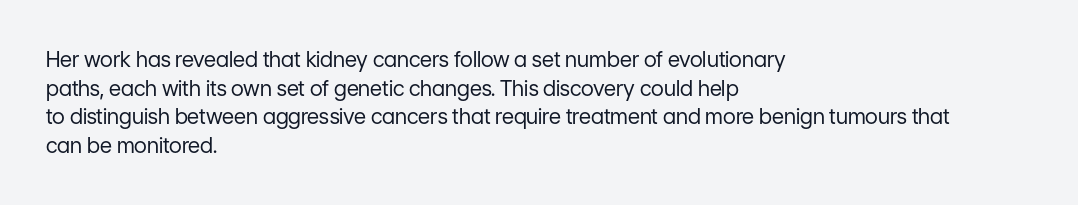
Line beginnings align vertically; line endings do not. Whoever set this chose a conventional vertical rhythm. Stroke mass is kept to a normal reading level or below. Nobody touched the tracking dial on this one.
